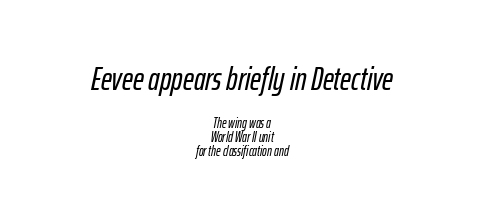
Size contrast runs from large at the top to small at the bottom. The zone under the glyphs is completely vacant. Rendered with sloped, italic letterforms. This sample trades vertical openness for compactness between lines. Leftover space on each line is divided equally before and after the words.
